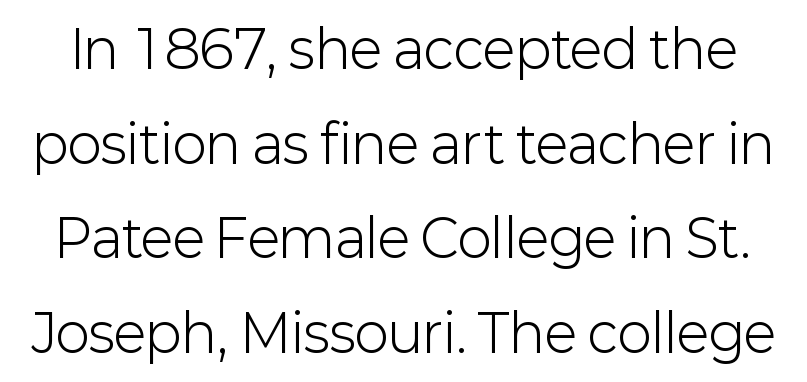
The font sits on the lighter half of the weight spectrum, regular included. Clear beneath every line of the passage. These lines are composed in type without serifs. The font's upright variant was chosen for this text.
